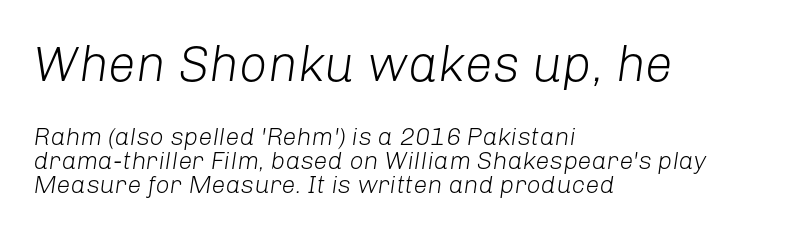
If you measured baseline to baseline, you'd find a short distance. This sample has the flowing, uneven cadence of proportional lettering. Each row of text sits above clean, open space. Here the glyphs are tracked normally, forming tight word shapes.
